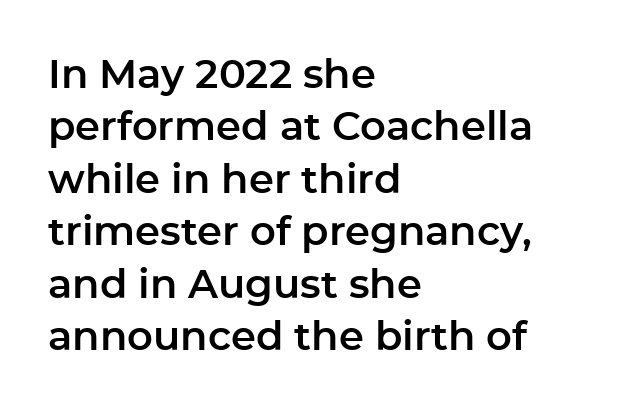
{"serif": "no", "italic": "no", "width": "normal", "stroke_contrast": "low", "x_height": "medium", "monospaced": "no", "underline": "no", "align": "left", "line_spacing": "normal", "line_spacing_ratio": 1.31, "letter_spacing": "normal", "letter_spacing_em": 0.0, "glyph_px": 40}
